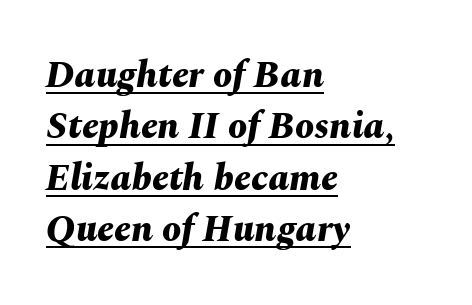
The image shows 38 px bold type, italic (leaning right); set left-aligned, normal line spacing (1.35x), normal letter spacing, underlined; medium stroke contrast and a medium x-height.
